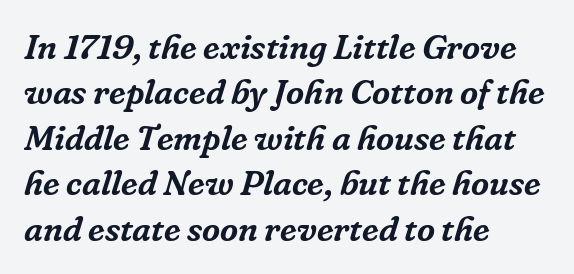
This sample uses plain, unmodified letter spacing. Notice how the passage keeps a crisp vertical edge on the left only. Italic: yes, the glyphs are oblique. Think of a printed novel: that variable character pitch is what you see here. Unmarked baselines from the first word to the last. This sample uses a serif face.
